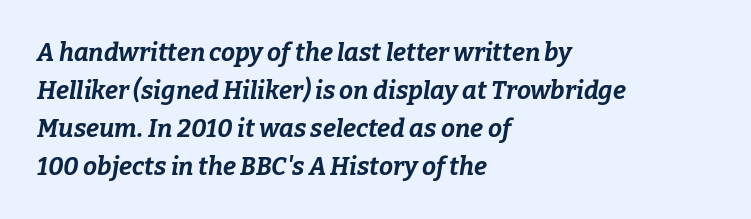
{"italic": "yes", "lean": "right", "slant_degrees": 9, "bold": "yes", "underline": "no", "align": "left", "line_spacing": "normal", "line_spacing_ratio": 1.52, "letter_spacing": "normal", "letter_spacing_em": 0.0, "glyph_px": 25}
